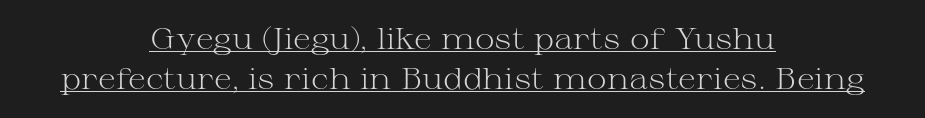
Each letter keeps its own natural width here, so spacing adapts to shape. Is there an underline? Yes — a line sits under the letters. Here the glyphs are tracked normally, forming tight word shapes. These lines stack symmetrically, like a column narrowing and widening about its center. Notice how descenders clear the ascenders below comfortably — that's standard leading.
